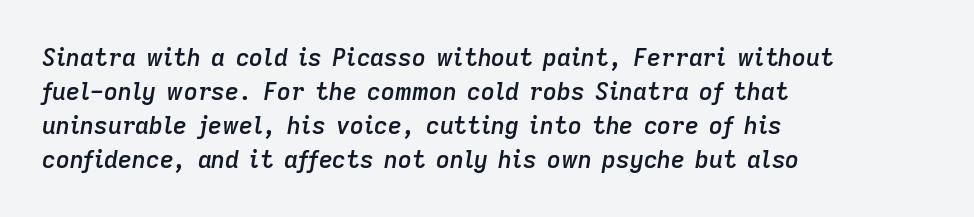
The image shows 24 px text type, italic (leaning right); set left-aligned, normal line spacing (1.41x), normal letter spacing, not underlined.
